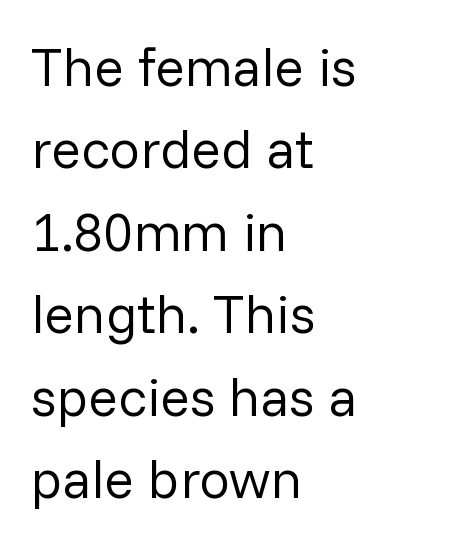
{"serif": "no", "italic": "no", "bold": "no", "weight": "regular", "width": "normal", "stroke_contrast": "low", "x_height": "medium", "monospaced": "no", "underline": "no", "align": "left", "line_spacing": "normal", "line_spacing_ratio": 1.5, "letter_spacing": "normal", "letter_spacing_em": 0.0, "glyph_px": 55}
